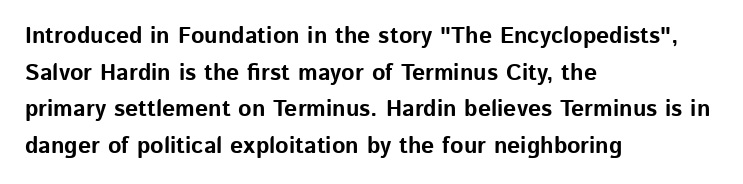
{"italic": "no", "bold": "yes", "underline": "no", "align": "left", "line_spacing": "normal", "line_spacing_ratio": 1.59, "letter_spacing": "normal", "letter_spacing_em": 0.0, "glyph_px": 23}
